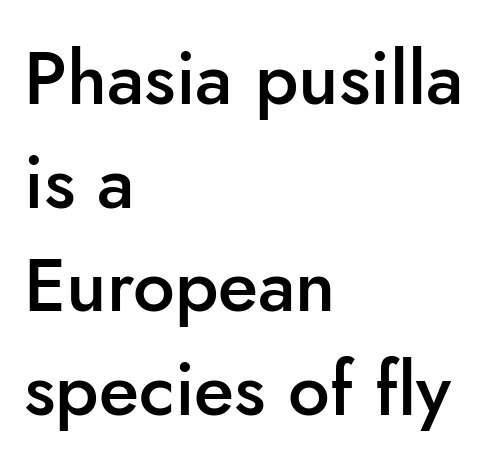
The image shows 74 px semibold sans-serif type, upright; set left-aligned, normal line spacing (1.4x), normal letter spacing, not underlined; low stroke contrast and a small x-height.
